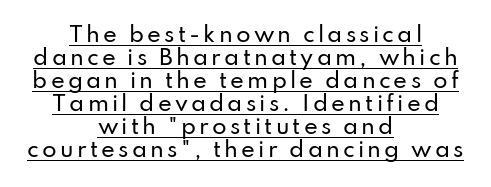
Q: Is the text italic (slanted)? A: No, it is upright.
Q: Is the text underlined? A: Yes.
Q: How is the paragraph aligned? A: Centered.
Q: Is the spacing between lines tight, normal or loose? A: Tight.
